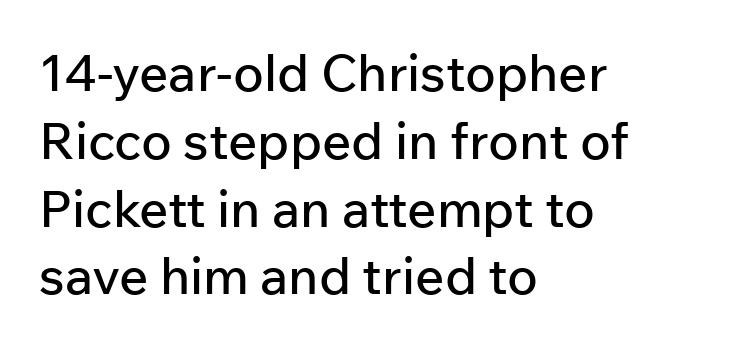
The image shows 51 px sans-serif type, upright; set left-aligned, normal line spacing (1.33x), normal letter spacing, not underlined; low stroke contrast and a medium x-height.
